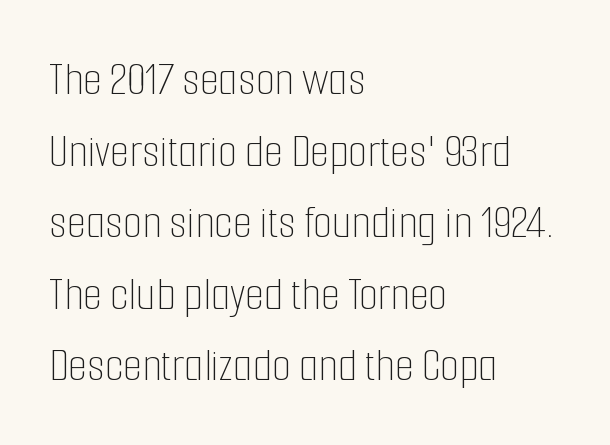
The image shows 49 px thin, condensed type, upright; set left-aligned, normal line spacing (1.46x), normal letter spacing, not underlined; low stroke contrast and a medium x-height.
